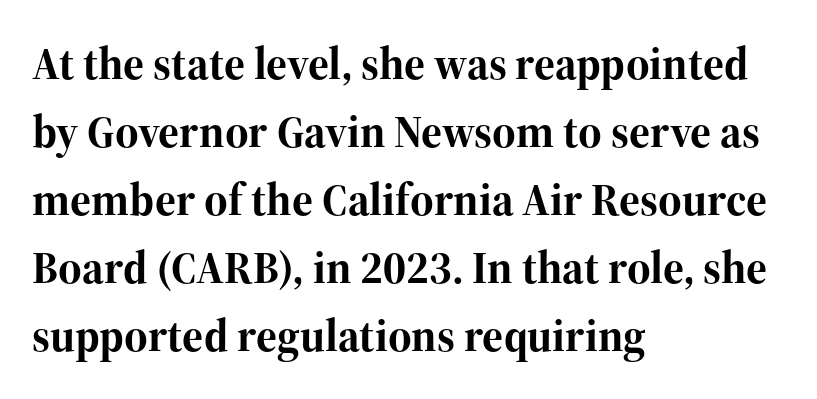
Q: Is the text bold? A: Yes.
Q: Is the text italic (slanted)? A: No, it is upright.
Q: Is the typeface a serif or a sans-serif typeface? A: Serif.
Q: Is the text underlined? A: No.
Q: How is the paragraph aligned? A: Left-aligned.
Q: Is the spacing between letters normal or unusually wide? A: Normal.
Q: Is the spacing between lines tight, normal or loose? A: Normal.
Q: Width (condensed, normal, or wide)? A: Normal.
Q: Stroke contrast? A: High.
Q: x-height? A: Medium.
Q: Monospaced? A: No.
